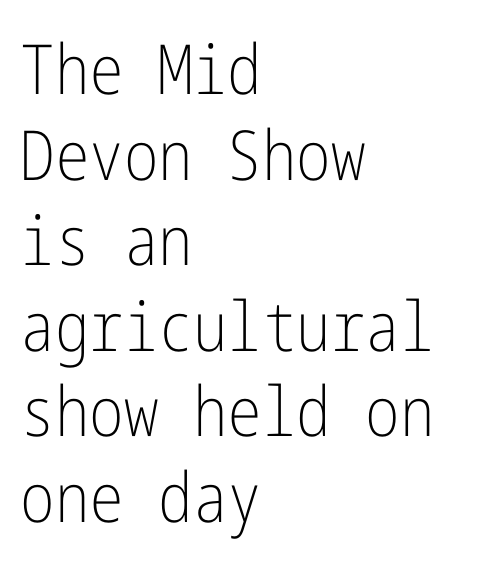
Descenders are the only things crossing below the line. In terms of posture, this sample is upright. What kind of face is this? One without serifs — a sans. Inter-character spacing is left at the font's built-in metrics. The font is comparable to plain body text, perhaps lighter. The text block is weighted toward the left margin, trailing off unevenly rightward.
